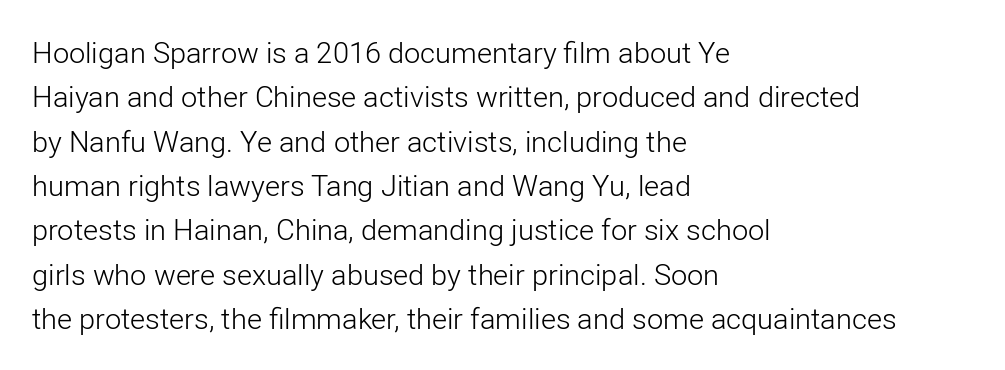
The image shows 29 px light sans-serif type, upright; set left-aligned, normal line spacing (1.53x), normal letter spacing, not underlined; low stroke contrast and a medium x-height.
